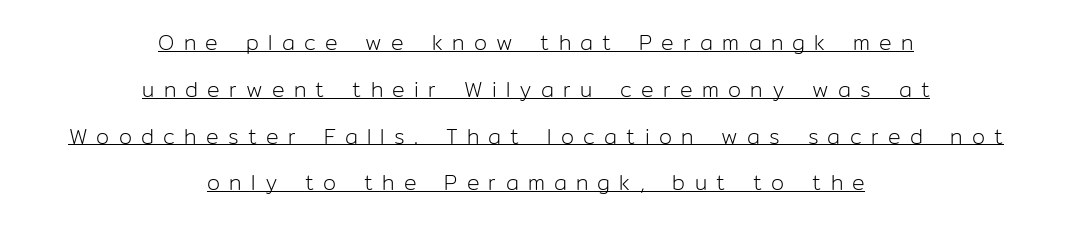
{"italic": "no", "bold": "no", "underline": "yes", "align": "center", "line_spacing": "loose", "line_spacing_ratio": 2.23, "letter_spacing": "wide", "letter_spacing_em": 0.44, "glyph_px": 21}
